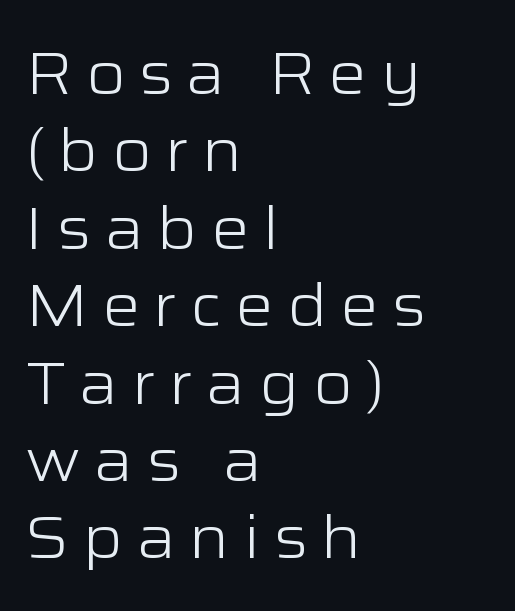
The image shows 60 px light, wide sans-serif type, upright; set left-aligned, normal line spacing (1.29x), unusually wide letter spacing (+0.22 em), not underlined; low stroke contrast and a medium x-height.
